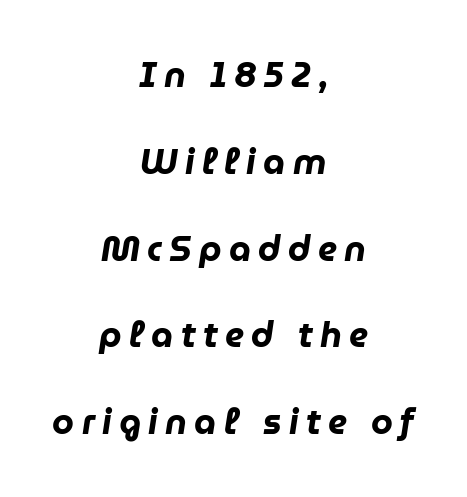
{"italic": "yes", "lean": "right", "slant_degrees": 9, "bold": "yes", "weight": "heavy", "width": "normal", "stroke_contrast": "low", "x_height": "medium", "monospaced": "no", "underline": "no", "align": "center", "line_spacing": "loose", "line_spacing_ratio": 2.48, "letter_spacing": "wide", "letter_spacing_em": 0.21, "glyph_px": 35}
